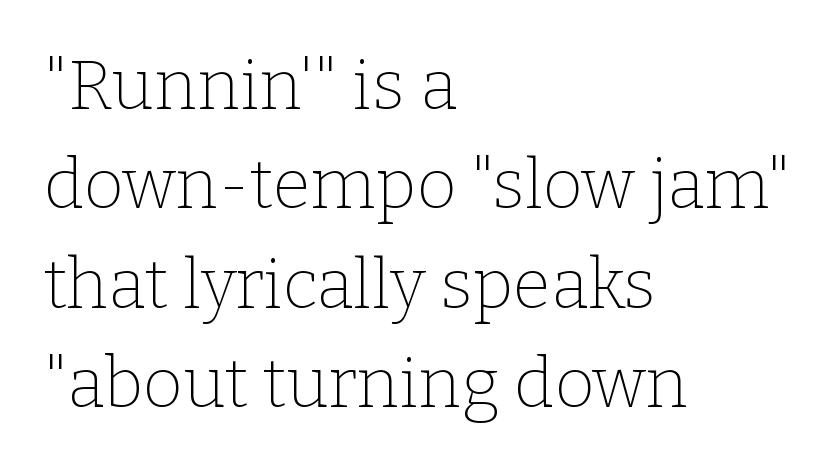
This is not heavy type; no bold has been used. Do the characters align in a grid? No, the font is proportional. Any mark beneath the type? The region is blank. Short note: letters normally spaced.
